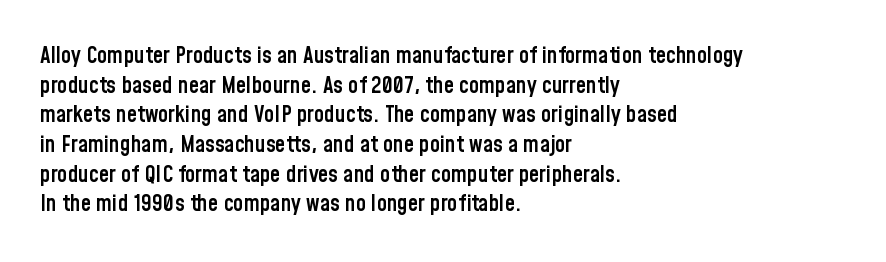
The image shows 23 px text type, upright; set left-aligned, normal line spacing (1.29x), normal letter spacing, not underlined.
